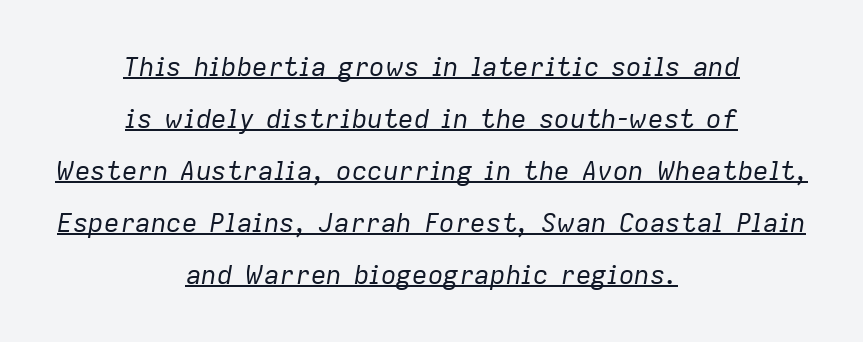
Q: Is the text bold? A: No.
Q: Is the text italic (slanted)? A: Yes, it leans right by about 9 degrees.
Q: Is the text underlined? A: Yes.
Q: How is the paragraph aligned? A: Centered.
Q: Is the spacing between letters normal or unusually wide? A: Normal.
Q: Is the spacing between lines tight, normal or loose? A: Loose.
